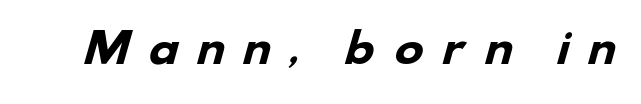
Q: Is the text bold? A: Yes.
Q: Is the typeface a serif or a sans-serif typeface? A: Sans-serif.
Q: Is the text underlined? A: No.
Q: Is the spacing between letters normal or unusually wide? A: Unusually wide.
Q: Width (condensed, normal, or wide)? A: Wide.
Q: Stroke contrast? A: Low.
Q: x-height? A: Small.
Q: Monospaced? A: No.
